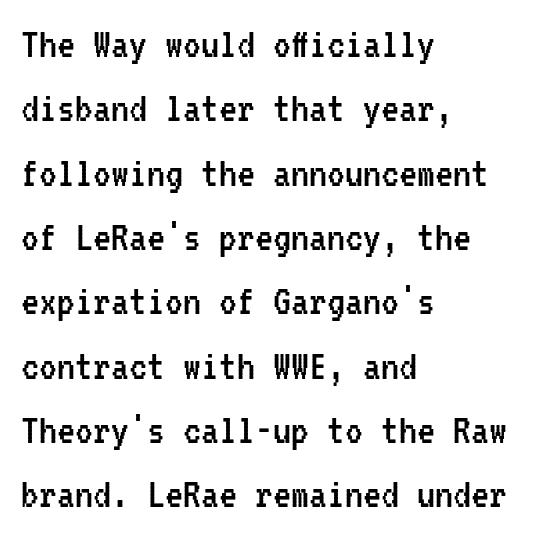
Rule under the text: the space is simply empty. Serif or sans? Sans — the stroke terminals are bare. The rendering anchors every line to the left-hand side. Words appear dense and cohesive because spacing is normal. Think of a typewriter: that constant character pitch is what you see here. Stems and bowls with no extra thickness — not bold.
